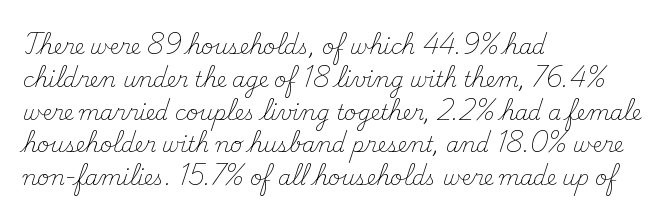
The rows are spaced the way most documents space them. These lines stack with their left ends in a neat column. The space beneath each line is pristine and unruled. This sample uses plain, unmodified letter spacing. Stem width sits at or under what a default text font uses.
